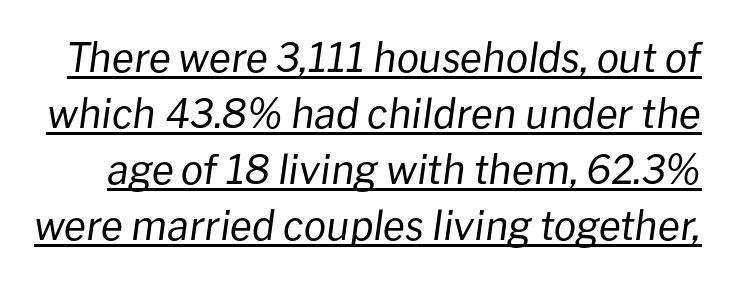
Q: Is the text bold? A: No.
Q: Is the text italic (slanted)? A: Yes, it leans right by about 8 degrees.
Q: Is the text underlined? A: Yes.
Q: Is the spacing between letters normal or unusually wide? A: Normal.
Q: Is the spacing between lines tight, normal or loose? A: Normal.
Q: Width (condensed, normal, or wide)? A: Normal.
Q: Stroke contrast? A: Low.
Q: x-height? A: Medium.
Q: Monospaced? A: No.
